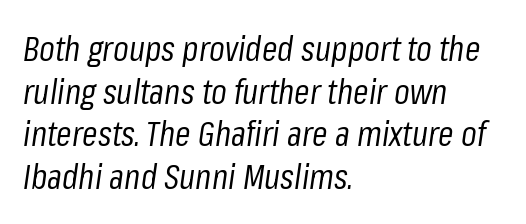
The image shows 35 px regular-weight, condensed type, italic (leaning right); set left-aligned, line spacing 1.22x, normal letter spacing, not underlined; low stroke contrast and a medium x-height.
